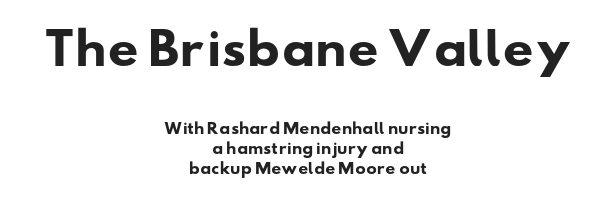
Q: Is the text bold? A: Yes.
Q: Is the typeface a serif or a sans-serif typeface? A: Sans-serif.
Q: Is the text underlined? A: No.
Q: How is the paragraph aligned? A: Centered.
Q: Is the spacing between letters normal or unusually wide? A: Normal.
Q: Is the spacing between lines tight, normal or loose? A: Normal.
Q: Which block of text is set in a larger size, the first (top) or the second (bottom)? A: The first (top) one.
Q: Width (condensed, normal, or wide)? A: Wide.
Q: Stroke contrast? A: Low.
Q: x-height? A: Small.
Q: Monospaced? A: No.
